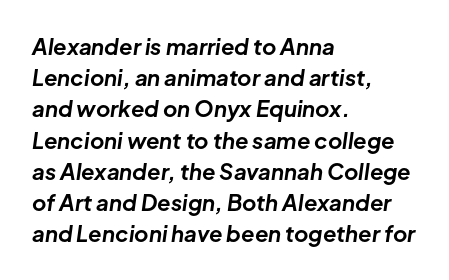
The image shows 22 px bold type, italic (leaning right); set left-aligned, normal line spacing (1.42x), normal letter spacing, not underlined.
